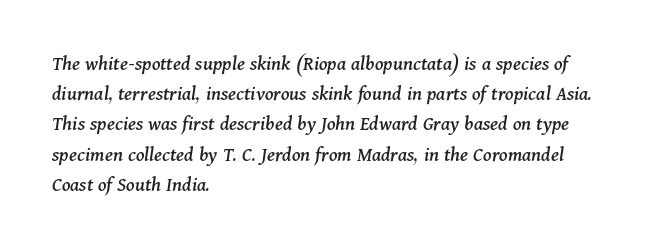
Q: Is the text italic (slanted)? A: Yes, it leans right by about 11 degrees.
Q: Is the text underlined? A: No.
Q: How is the paragraph aligned? A: Left-aligned.
Q: Is the spacing between letters normal or unusually wide? A: Normal.
Q: Is the spacing between lines tight, normal or loose? A: Normal.
